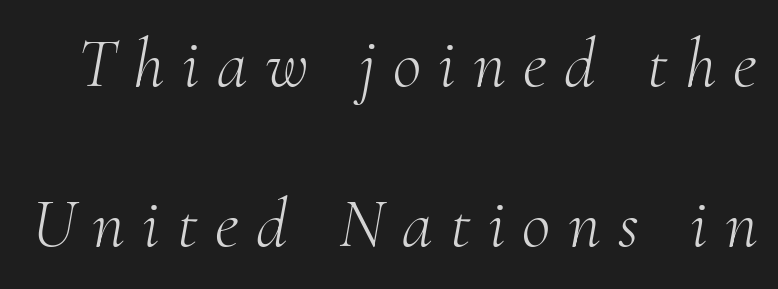
Q: Is the text bold? A: No.
Q: Is the text italic (slanted)? A: Yes, it leans right by about 10 degrees.
Q: Is the typeface a serif or a sans-serif typeface? A: Serif.
Q: Is the text underlined? A: No.
Q: Is the spacing between letters normal or unusually wide? A: Unusually wide.
Q: Is the spacing between lines tight, normal or loose? A: Loose.
Q: Width (condensed, normal, or wide)? A: Normal.
Q: Stroke contrast? A: Medium.
Q: x-height? A: Small.
Q: Monospaced? A: No.
